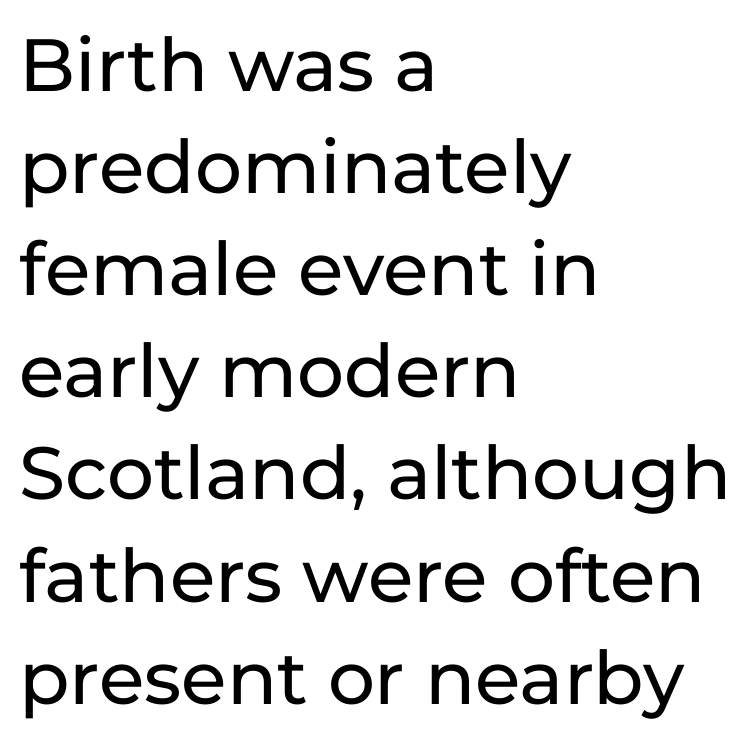
The image shows 74 px sans-serif type, upright; set left-aligned, normal line spacing (1.38x), normal letter spacing, not underlined; low stroke contrast and a medium x-height.
